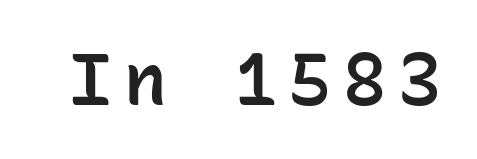
Q: Is the text bold? A: Semi-bold.
Q: Is the text italic (slanted)? A: No, it is upright.
Q: Is the typeface a serif or a sans-serif typeface? A: Sans-serif.
Q: Is the text underlined? A: No.
Q: Width (condensed, normal, or wide)? A: Normal.
Q: Stroke contrast? A: Low.
Q: x-height? A: Medium.
Q: Monospaced? A: Yes.
